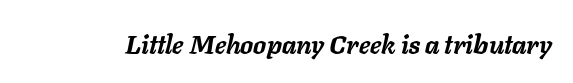
This is oblique type, the kind used for emphasis or titles. The face used here is rendered with its standard letterfit. Caption: bold face, heavy strokes. Only glyphs here, with clear space below each row.
